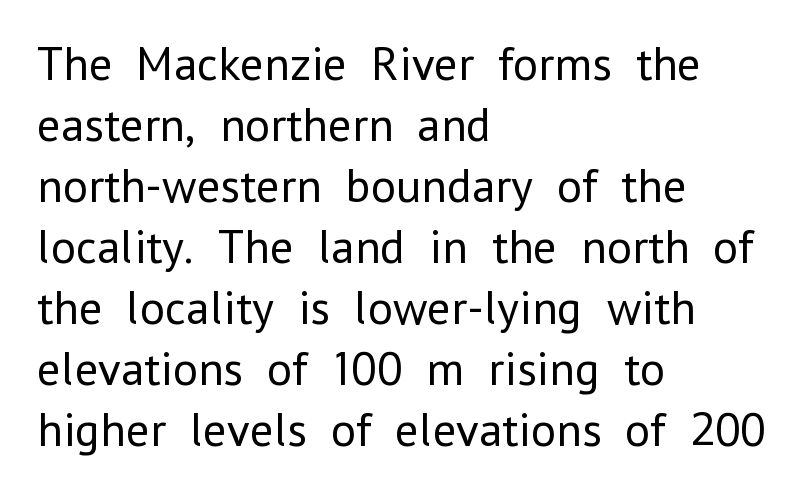
Q: Is the text bold? A: No.
Q: Is the text italic (slanted)? A: No, it is upright.
Q: Is the typeface a serif or a sans-serif typeface? A: Sans-serif.
Q: Is the text underlined? A: No.
Q: How is the paragraph aligned? A: Left-aligned.
Q: Is the spacing between letters normal or unusually wide? A: Normal.
Q: Is the spacing between lines tight, normal or loose? A: Normal.
Q: Width (condensed, normal, or wide)? A: Normal.
Q: Stroke contrast? A: Low.
Q: x-height? A: Medium.
Q: Monospaced? A: No.
